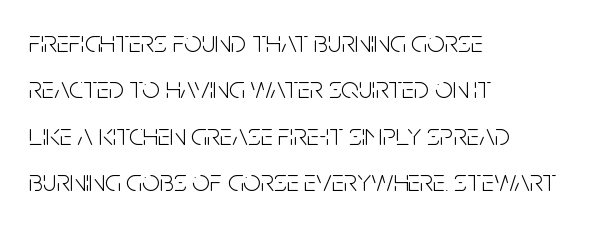
{"serif": "no", "italic": "no", "bold": "no", "weight": "light", "width": "condensed", "stroke_contrast": "low", "x_height": "large", "monospaced": "no", "underline": "no", "align": "left", "line_spacing": "normal", "line_spacing_ratio": 1.5, "letter_spacing": "normal", "letter_spacing_em": 0.0, "glyph_px": 31}
